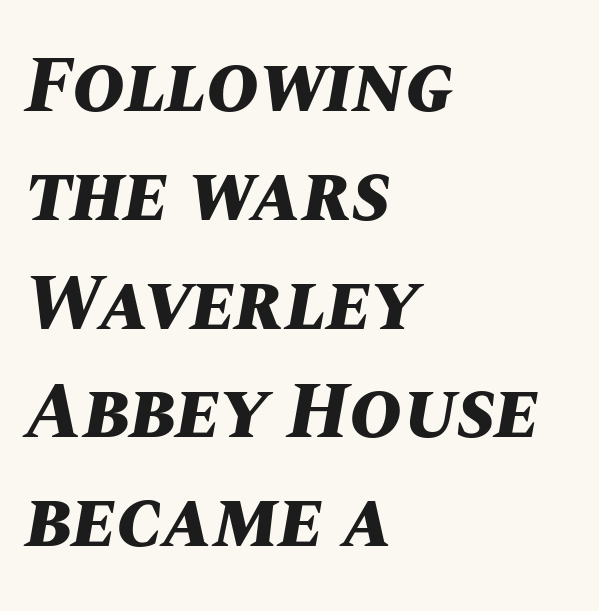
You could not count columns in this text — the font is proportionally spaced. In terms of letterspacing, this is plain default setting. The lines in this sample share a left origin and differ only in where they stop. In terms of leading, this rendering sits right in the middle. The whole block is typeset with a tilt.
